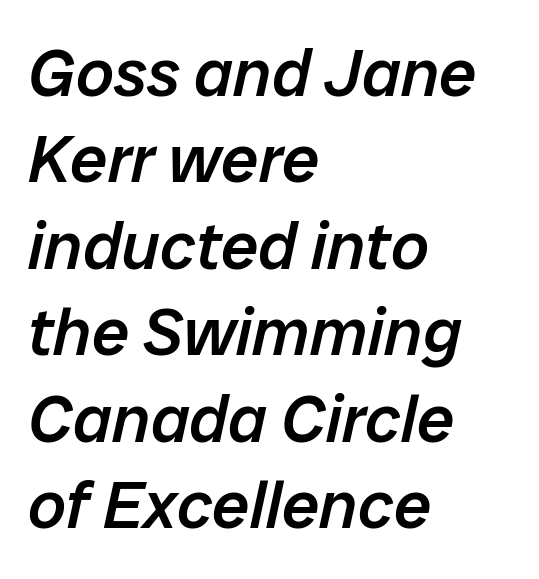
{"italic": "yes", "lean": "right", "slant_degrees": 12, "bold": "semi", "weight": "semibold", "width": "normal", "stroke_contrast": "low", "x_height": "medium", "monospaced": "no", "underline": "no", "align": "left", "line_spacing": "normal", "line_spacing_ratio": 1.29, "letter_spacing": "normal", "letter_spacing_em": 0.0, "glyph_px": 67}
